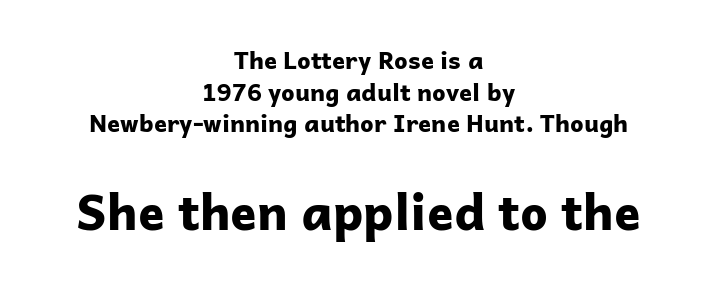
The vertical gap from one line to the next is medium. Strokes here are thick enough to call this a true bold. Centered paragraph, ragged on both sides. Do the characters align in a grid? No, the font is proportional.
